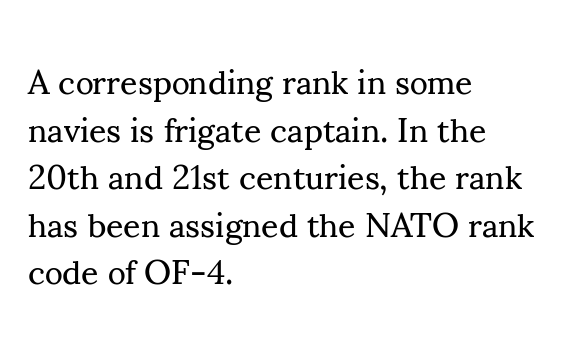
Q: Is the text bold? A: No.
Q: Is the text italic (slanted)? A: No, it is upright.
Q: Is the typeface a serif or a sans-serif typeface? A: Serif.
Q: Is the text underlined? A: No.
Q: How is the paragraph aligned? A: Left-aligned.
Q: Is the spacing between letters normal or unusually wide? A: Normal.
Q: Is the spacing between lines tight, normal or loose? A: Normal.
Q: Width (condensed, normal, or wide)? A: Normal.
Q: Stroke contrast? A: Medium.
Q: x-height? A: Small.
Q: Monospaced? A: No.
